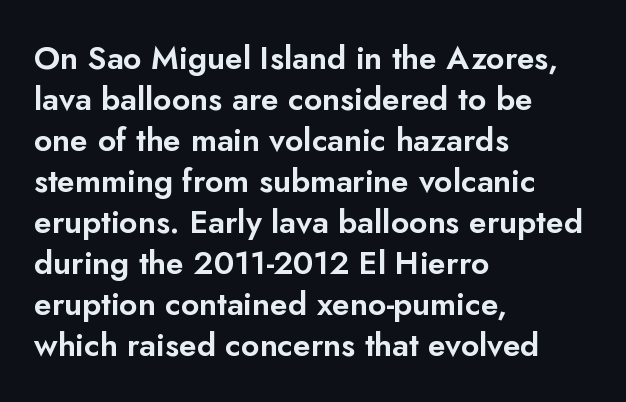
{"serif": "no", "italic": "no", "width": "normal", "stroke_contrast": "low", "x_height": "small", "monospaced": "no", "underline": "no", "align": "left", "line_spacing": "normal", "line_spacing_ratio": 1.28, "letter_spacing": "normal", "letter_spacing_em": 0.0, "glyph_px": 32}
